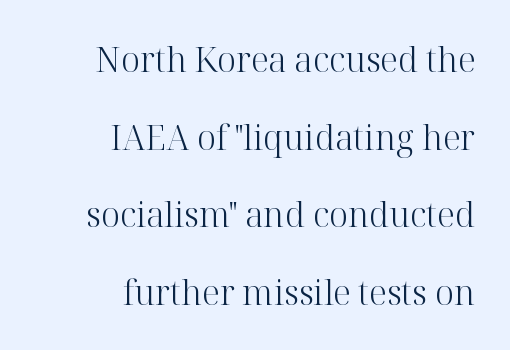
Q: Is the text bold? A: No.
Q: Is the text italic (slanted)? A: No, it is upright.
Q: Is the typeface a serif or a sans-serif typeface? A: Serif.
Q: Is the text underlined? A: No.
Q: How is the paragraph aligned? A: Right-aligned.
Q: Is the spacing between letters normal or unusually wide? A: Normal.
Q: Is the spacing between lines tight, normal or loose? A: Loose.
Q: Width (condensed, normal, or wide)? A: Normal.
Q: Stroke contrast? A: High.
Q: x-height? A: Medium.
Q: Monospaced? A: No.
